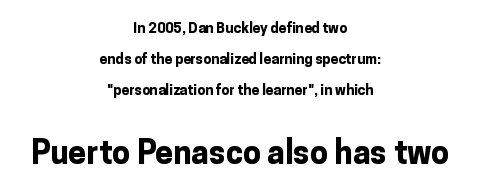
{"serif": "no", "italic": "no", "bold": "yes", "weight": "bold", "width": "normal", "stroke_contrast": "low", "x_height": "medium", "monospaced": "no", "underline": "no", "align": "center", "line_spacing": "loose", "line_spacing_ratio": 2.21, "letter_spacing": "normal", "letter_spacing_em": 0.0, "larger_block": "second", "size_ratio": 2.29, "glyph_px": 32}
